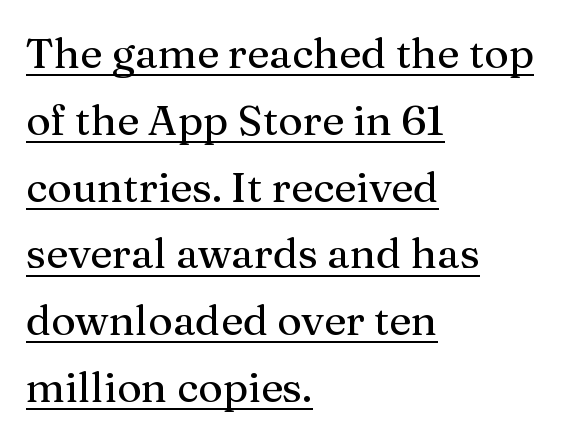
{"serif": "yes", "italic": "no", "width": "normal", "stroke_contrast": "medium", "x_height": "medium", "monospaced": "no", "underline": "yes", "align": "left", "line_spacing": "normal", "line_spacing_ratio": 1.59, "letter_spacing": "normal", "letter_spacing_em": 0.0, "glyph_px": 42}
